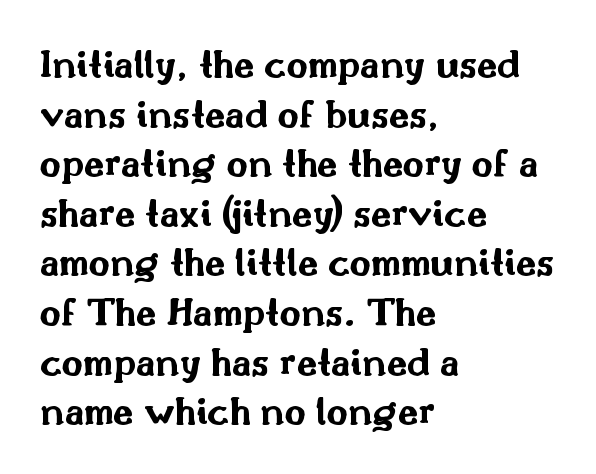
Type without underlining. Each letter keeps its own natural width here, so spacing adapts to shape. One-word summary of the alignment: left. The letters stand straight up with perfectly vertical stems.
